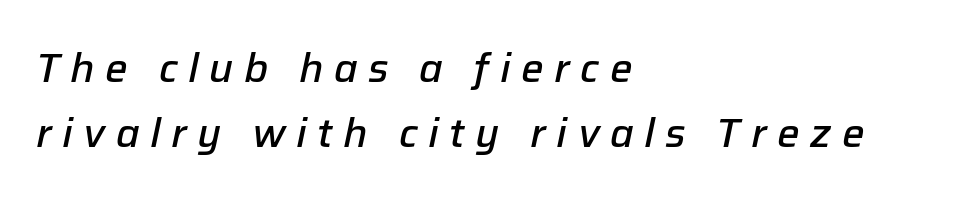
The image shows 40 px semibold type, italic (leaning right); set left-aligned, normal line spacing (1.62x), unusually wide letter spacing (+0.26 em), not underlined; low stroke contrast and a medium x-height.
